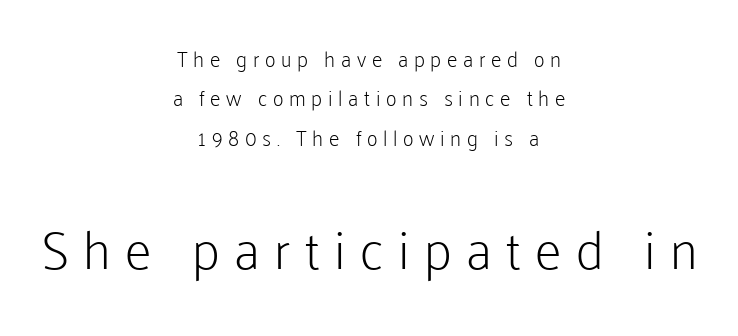
Q: Is the text bold? A: No.
Q: Is the text italic (slanted)? A: No, it is upright.
Q: Is the typeface a serif or a sans-serif typeface? A: Sans-serif.
Q: Is the text underlined? A: No.
Q: How is the paragraph aligned? A: Centered.
Q: Is the spacing between letters normal or unusually wide? A: Unusually wide.
Q: Which block of text is set in a larger size, the first (top) or the second (bottom)? A: The second (bottom) one.
Q: Width (condensed, normal, or wide)? A: Normal.
Q: Stroke contrast? A: Low.
Q: x-height? A: Medium.
Q: Monospaced? A: No.
